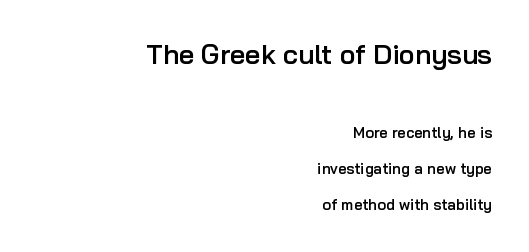
Q: Is the text bold? A: Semi-bold.
Q: Is the text italic (slanted)? A: No, it is upright.
Q: Is the text underlined? A: No.
Q: How is the paragraph aligned? A: Right-aligned.
Q: Is the spacing between letters normal or unusually wide? A: Normal.
Q: Is the spacing between lines tight, normal or loose? A: Loose.
Q: Which block of text is set in a larger size, the first (top) or the second (bottom)? A: The first (top) one.
